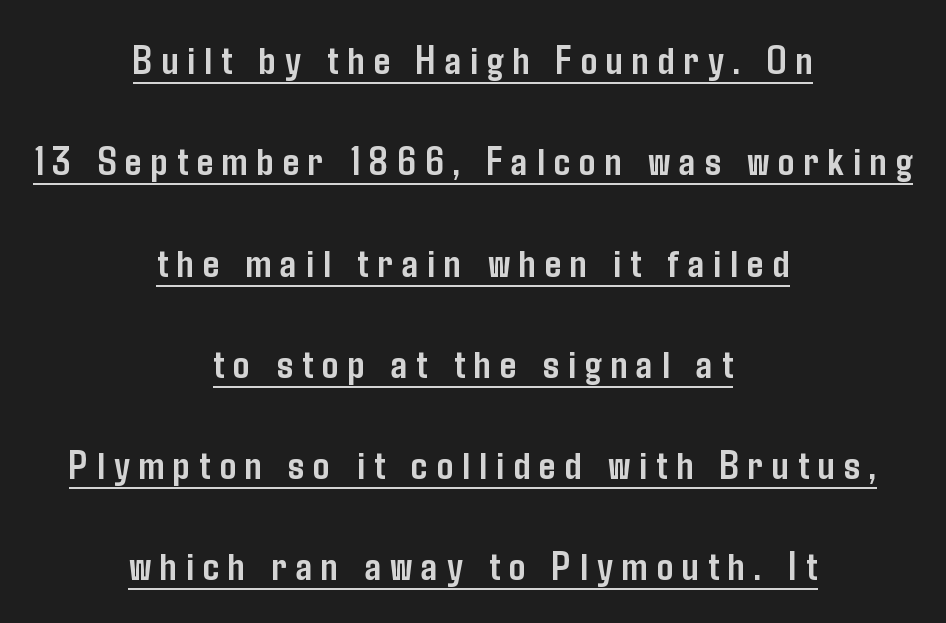
{"serif": "no", "italic": "no", "bold": "yes", "weight": "semibold", "width": "condensed", "stroke_contrast": "low", "x_height": "medium", "monospaced": "no", "underline": "yes", "align": "center", "line_spacing": "loose", "line_spacing_ratio": 2.47, "letter_spacing": "wide", "letter_spacing_em": 0.22, "glyph_px": 41}
